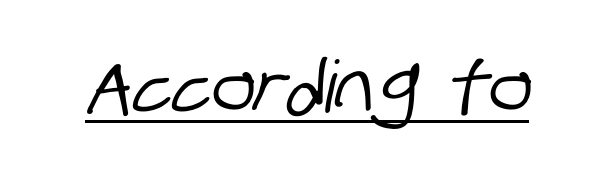
Q: Is the typeface a serif or a sans-serif typeface? A: Sans-serif.
Q: Is the text underlined? A: Yes.
Q: Is the spacing between letters normal or unusually wide? A: Normal.
Q: Width (condensed, normal, or wide)? A: Condensed.
Q: Stroke contrast? A: Low.
Q: x-height? A: Large.
Q: Monospaced? A: No.
